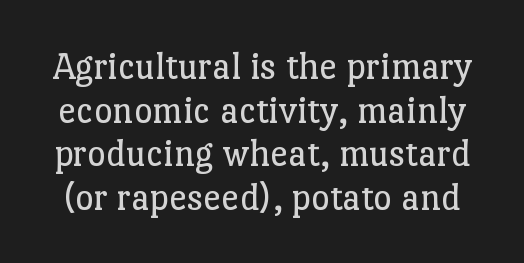
{"serif": "yes", "italic": "no", "bold": "no", "weight": "regular", "width": "normal", "stroke_contrast": "low", "x_height": "medium", "monospaced": "no", "underline": "no", "line_spacing": "tight", "line_spacing_ratio": 1.09, "letter_spacing": "normal", "letter_spacing_em": 0.0, "glyph_px": 40}
